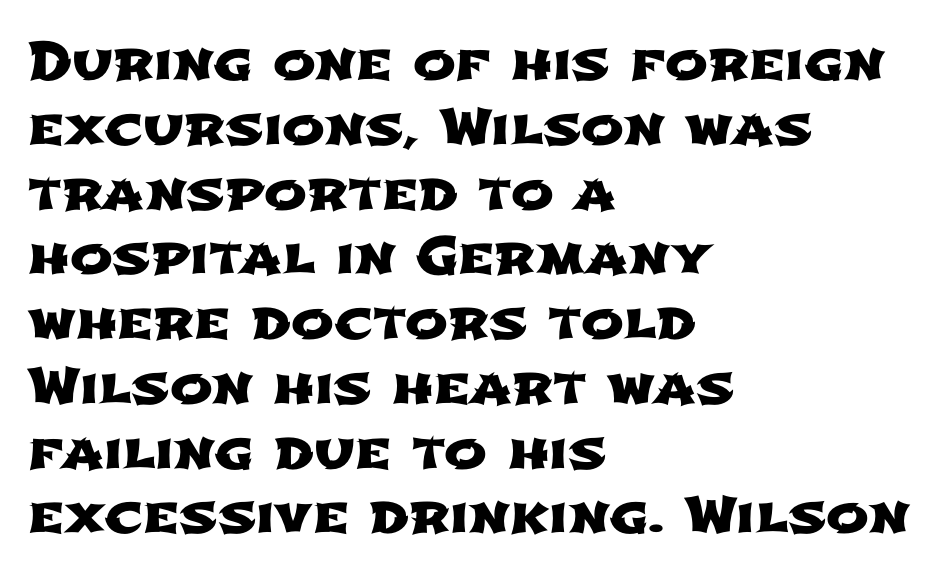
The face used here is rendered with its standard letterfit. Summary of vertical rhythm: regular, with standard interline spacing. Words float on clear page, feet unadorned. Caption: multi-line text, flush left, ragged right. This sample uses a sans-serif face. Think of a printed novel: that variable character pitch is what you see here.
